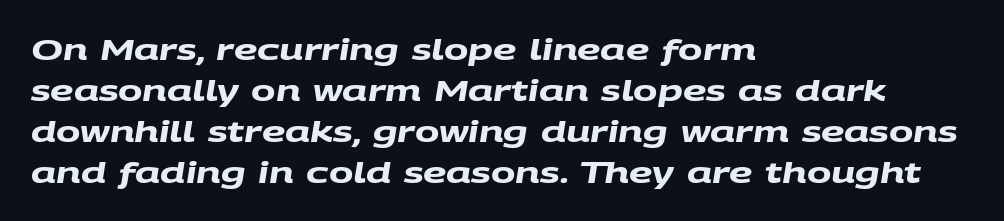
Q: Is the text bold? A: Yes.
Q: Is the typeface a serif or a sans-serif typeface? A: Sans-serif.
Q: Is the text underlined? A: No.
Q: How is the paragraph aligned? A: Left-aligned.
Q: Is the spacing between letters normal or unusually wide? A: Normal.
Q: Is the spacing between lines tight, normal or loose? A: Normal.
Q: Width (condensed, normal, or wide)? A: Wide.
Q: Stroke contrast? A: Medium.
Q: x-height? A: Large.
Q: Monospaced? A: No.
